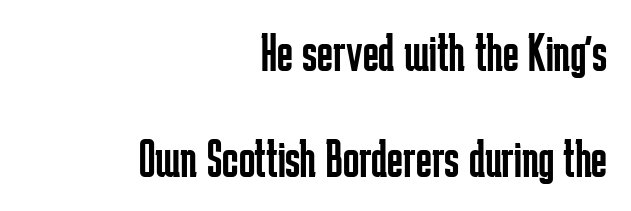
{"serif": "no", "italic": "no", "bold": "no", "weight": "regular", "width": "condensed", "stroke_contrast": "low", "x_height": "medium", "monospaced": "no", "underline": "no", "align": "right", "line_spacing": "loose", "line_spacing_ratio": 1.97, "letter_spacing": "normal", "letter_spacing_em": 0.0, "glyph_px": 54}
